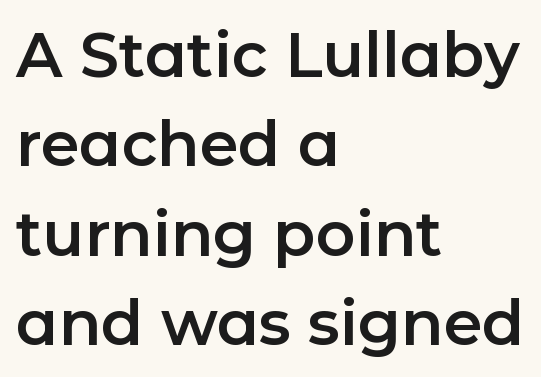
{"serif": "no", "italic": "no", "width": "normal", "stroke_contrast": "low", "x_height": "medium", "monospaced": "no", "underline": "no", "align": "left", "line_spacing": "normal", "line_spacing_ratio": 1.44, "letter_spacing": "normal", "letter_spacing_em": 0.0, "glyph_px": 62}
